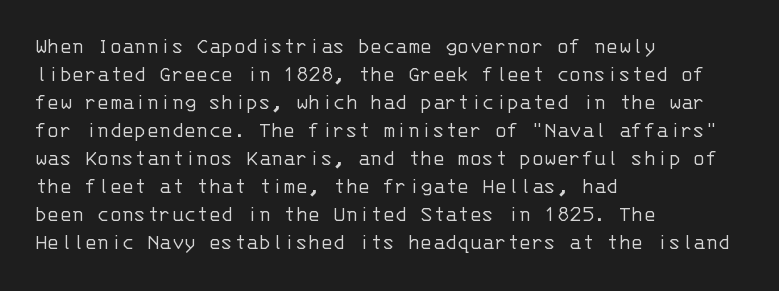
Every stem runs plumb, perpendicular to the baseline. Layout note: lines flush left. Decoration check: the copy has no underline. Short note: letters normally spaced.
